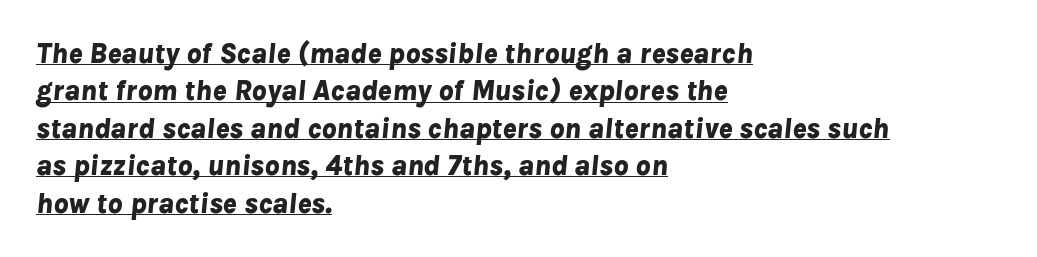
{"italic": "yes", "lean": "right", "slant_degrees": 8, "bold": "yes", "weight": "bold", "width": "normal", "stroke_contrast": "low", "x_height": "medium", "monospaced": "no", "underline": "yes", "align": "left", "line_spacing": "normal", "line_spacing_ratio": 1.29, "letter_spacing": "normal", "letter_spacing_em": 0.0, "glyph_px": 29}
